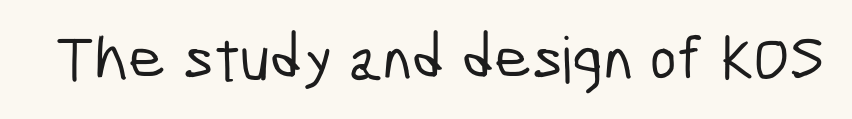
Note: no serifs on the glyphs. No extra tracking has been applied to these lines. Check under the words: just untouched page. The passage shown is typed in a proportional face where columns would drift.
